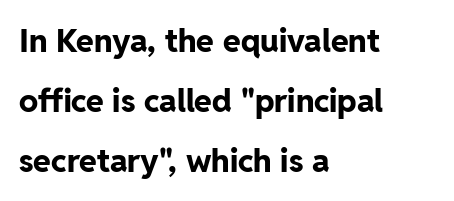
The image shows 32 px bold sans-serif type, upright; set left-aligned, line spacing 1.87x, normal letter spacing, not underlined; low stroke contrast and a medium x-height.
